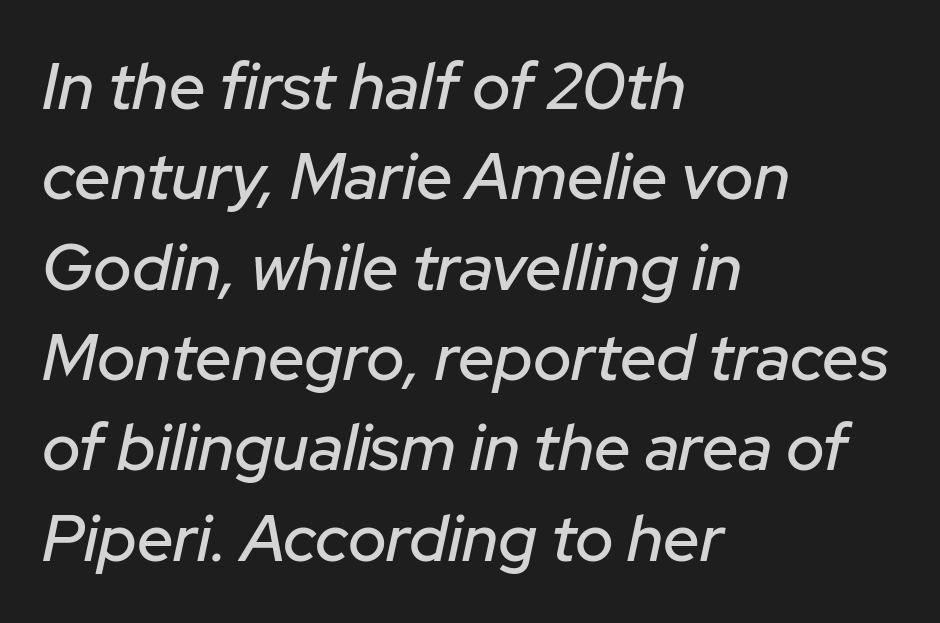
Q: Is the text italic (slanted)? A: Yes, it leans right by about 12 degrees.
Q: Is the text underlined? A: No.
Q: How is the paragraph aligned? A: Left-aligned.
Q: Is the spacing between letters normal or unusually wide? A: Normal.
Q: Is the spacing between lines tight, normal or loose? A: Normal.
Q: Width (condensed, normal, or wide)? A: Normal.
Q: Stroke contrast? A: Low.
Q: x-height? A: Medium.
Q: Monospaced? A: No.
